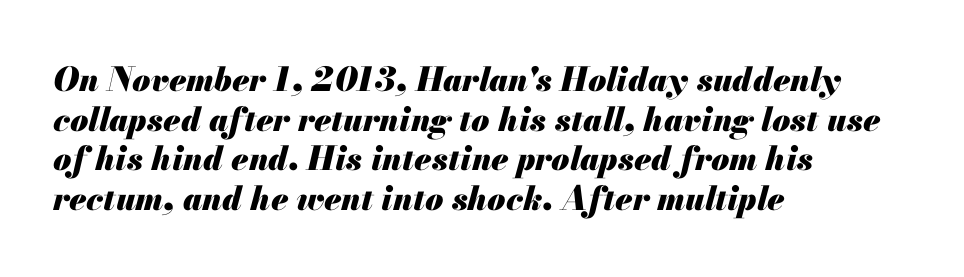
The image shows 33 px heavy type, italic (leaning right); set left-aligned, line spacing 1.2x, normal letter spacing, not underlined; medium stroke contrast and a small x-height.
